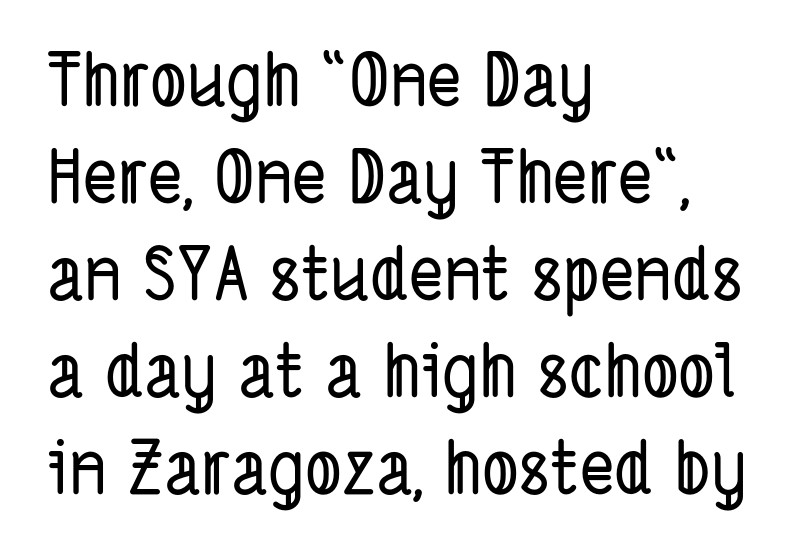
Q: Is the typeface a serif or a sans-serif typeface? A: Sans-serif.
Q: Is the text underlined? A: No.
Q: How is the paragraph aligned? A: Left-aligned.
Q: Is the spacing between letters normal or unusually wide? A: Normal.
Q: Is the spacing between lines tight, normal or loose? A: Normal.
Q: Width (condensed, normal, or wide)? A: Condensed.
Q: Stroke contrast? A: Low.
Q: x-height? A: Medium.
Q: Monospaced? A: No.
